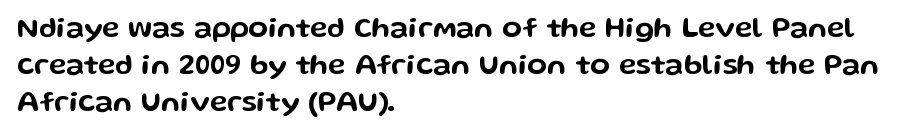
The image shows 29 px wide sans-serif type, upright; set left-aligned, normal line spacing (1.27x), normal letter spacing, not underlined; low stroke contrast and a medium x-height.
